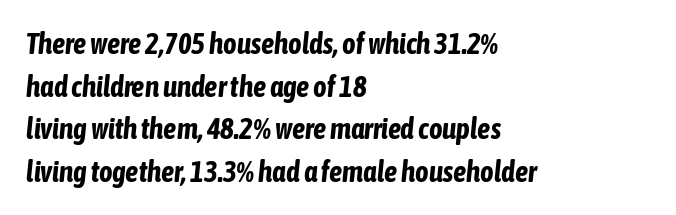
Q: Is the text bold? A: Yes.
Q: Is the text italic (slanted)? A: Yes, it leans right by about 6 degrees.
Q: Is the text underlined? A: No.
Q: How is the paragraph aligned? A: Left-aligned.
Q: Is the spacing between letters normal or unusually wide? A: Normal.
Q: Is the spacing between lines tight, normal or loose? A: Normal.
Q: Width (condensed, normal, or wide)? A: Condensed.
Q: Stroke contrast? A: Low.
Q: x-height? A: Medium.
Q: Monospaced? A: No.
